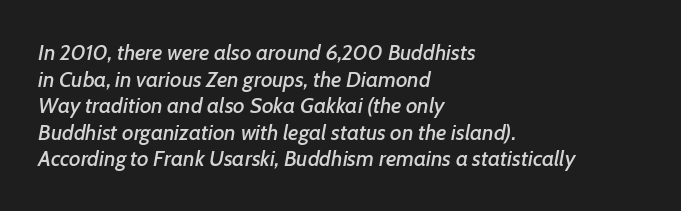
The image shows 22 px text type, italic (leaning right); set left-aligned, line spacing 1.21x, normal letter spacing, not underlined.
